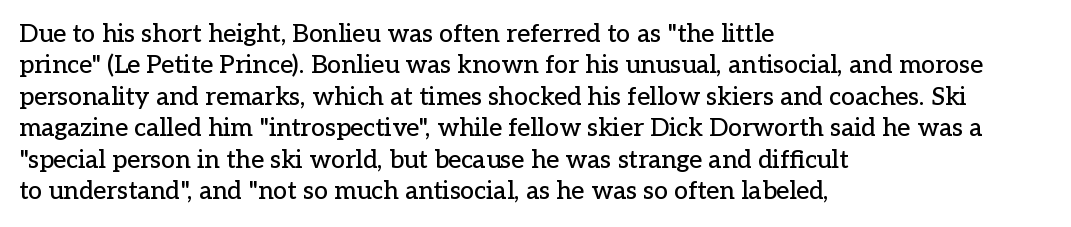
The space directly below the letters is spotless. Whoever set this chose a conventional vertical rhythm. The typesetter chose a ragged-right arrangement here. Posture: straight, roman, zero tilt. Standard letterfit; no display-style spreading of the glyphs.
